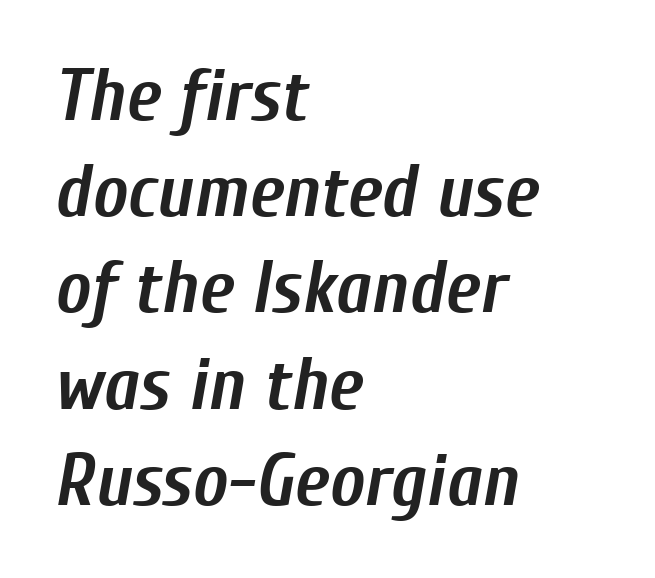
The image shows 74 px semibold, condensed type, italic (leaning right); set left-aligned, normal line spacing (1.3x), normal letter spacing, not underlined; low stroke contrast and a medium x-height.
